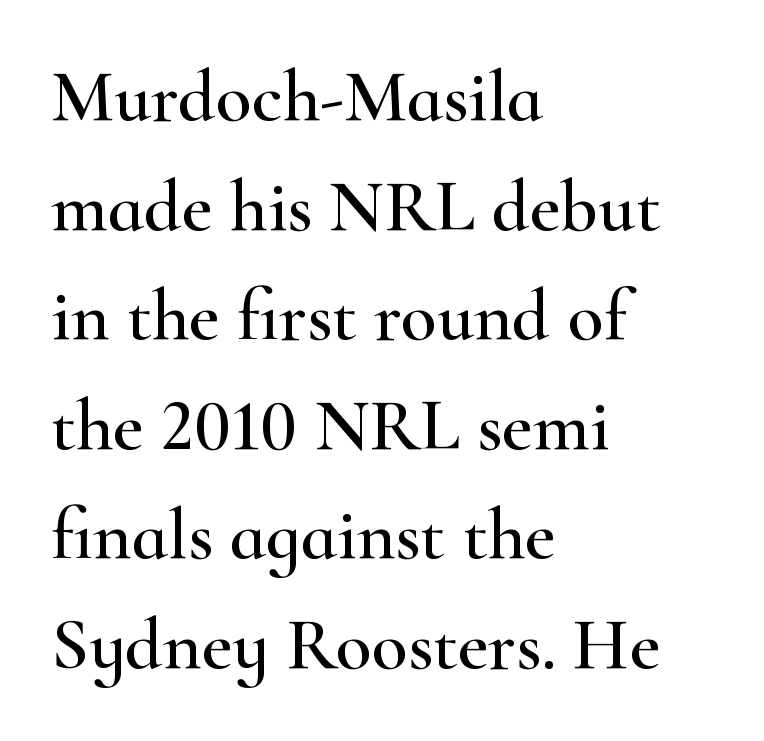
{"serif": "yes", "italic": "no", "width": "wide", "stroke_contrast": "high", "x_height": "small", "monospaced": "no", "underline": "no", "align": "left", "line_spacing": "normal", "line_spacing_ratio": 1.48, "letter_spacing": "normal", "letter_spacing_em": 0.0, "glyph_px": 74}
